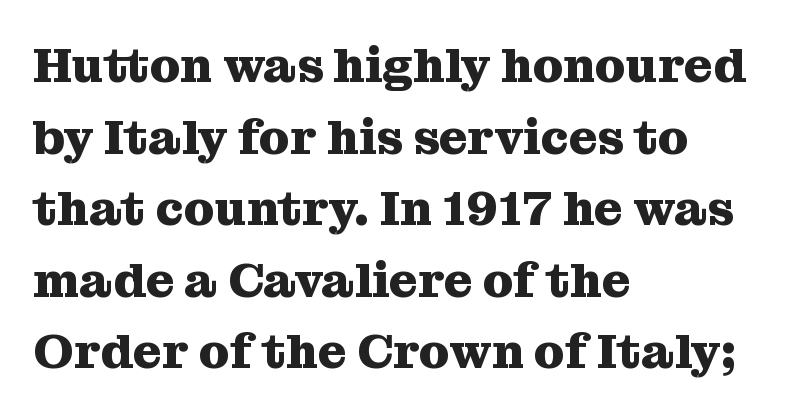
Q: Is the text bold? A: Yes.
Q: Is the text italic (slanted)? A: No, it is upright.
Q: Is the typeface a serif or a sans-serif typeface? A: Serif.
Q: Is the text underlined? A: No.
Q: How is the paragraph aligned? A: Left-aligned.
Q: Is the spacing between letters normal or unusually wide? A: Normal.
Q: Is the spacing between lines tight, normal or loose? A: Normal.
Q: Width (condensed, normal, or wide)? A: Normal.
Q: Stroke contrast? A: Medium.
Q: x-height? A: Medium.
Q: Monospaced? A: No.
